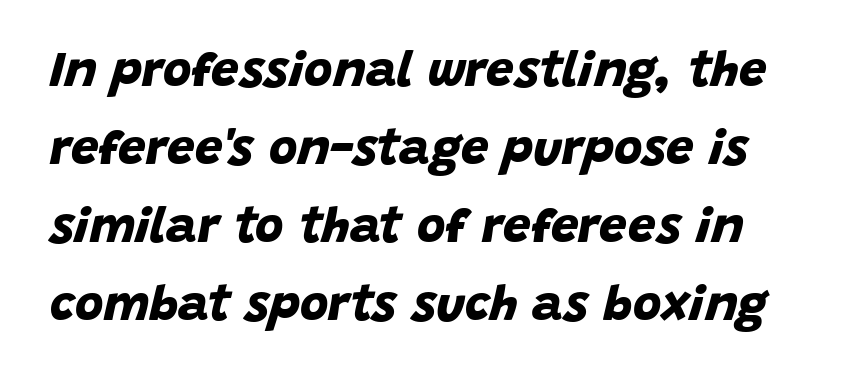
The image shows 49 px bold sans-serif type; set normal line spacing (1.59x), normal letter spacing, not underlined; low stroke contrast and a large x-height.
